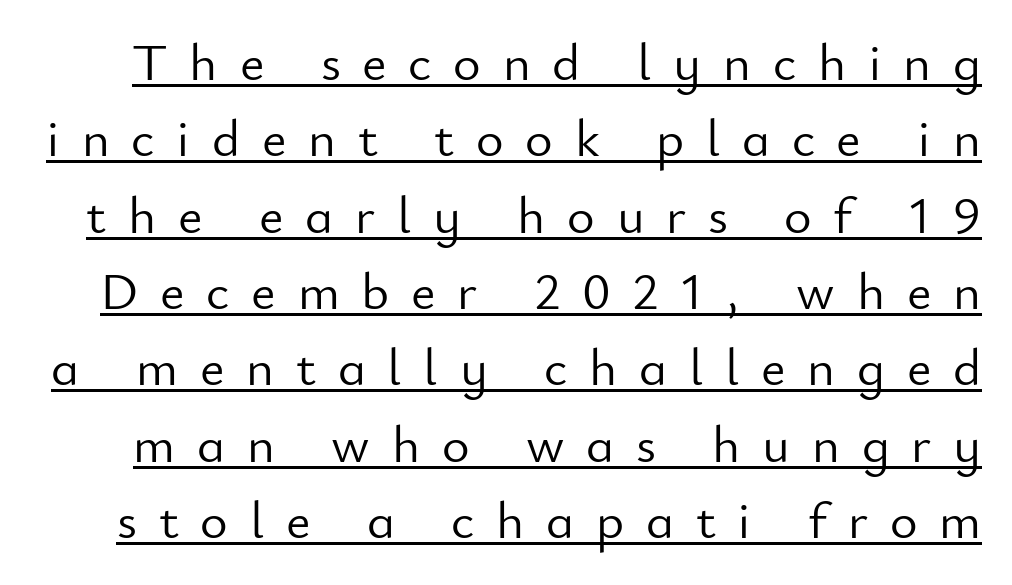
The image shows 53 px light sans-serif type, upright; set normal line spacing (1.44x), unusually wide letter spacing (+0.41 em), underlined; low stroke contrast and a small x-height.
